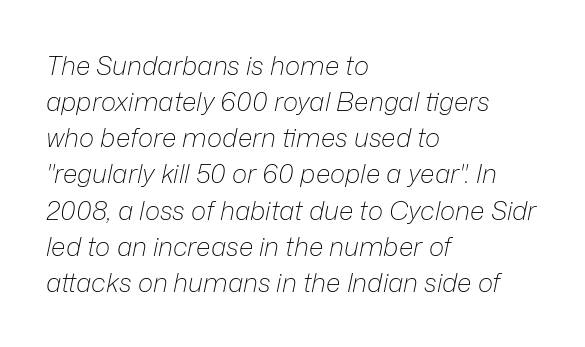
{"italic": "yes", "lean": "right", "slant_degrees": 12, "bold": "no", "underline": "no", "align": "left", "line_spacing": "normal", "line_spacing_ratio": 1.39, "letter_spacing": "normal", "letter_spacing_em": 0.0, "glyph_px": 26}
